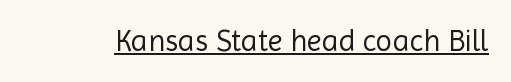
{"serif": "no", "italic": "no", "bold": "no", "weight": "regular", "width": "normal", "x_height": "medium", "monospaced": "no", "underline": "yes", "letter_spacing": "normal", "letter_spacing_em": 0.0, "glyph_px": 30}
